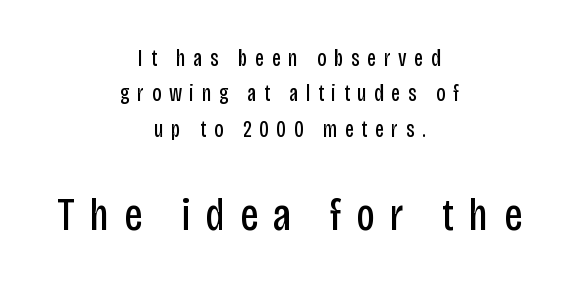
Q: Is the text bold? A: No.
Q: Is the text italic (slanted)? A: No, it is upright.
Q: Is the typeface a serif or a sans-serif typeface? A: Sans-serif.
Q: Is the text underlined? A: No.
Q: How is the paragraph aligned? A: Centered.
Q: Is the spacing between letters normal or unusually wide? A: Unusually wide.
Q: Is the spacing between lines tight, normal or loose? A: Normal.
Q: Which block of text is set in a larger size, the first (top) or the second (bottom)? A: The second (bottom) one.
Q: Width (condensed, normal, or wide)? A: Condensed.
Q: Stroke contrast? A: Low.
Q: x-height? A: Large.
Q: Monospaced? A: No.
